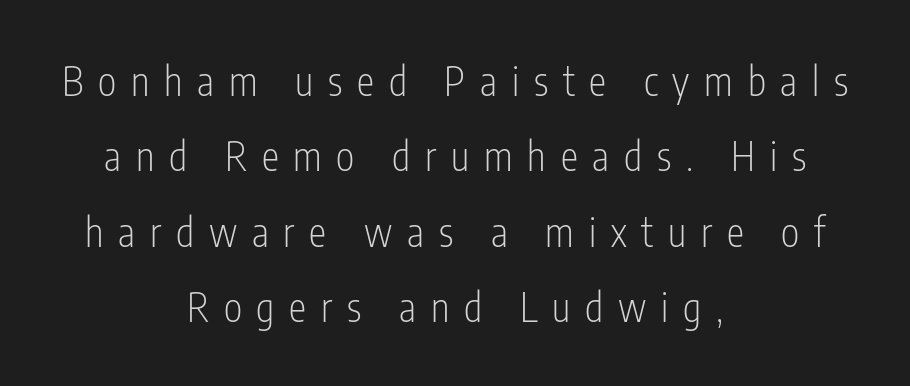
Q: Is the text bold? A: No.
Q: Is the text italic (slanted)? A: No, it is upright.
Q: Is the typeface a serif or a sans-serif typeface? A: Sans-serif.
Q: Is the text underlined? A: No.
Q: How is the paragraph aligned? A: Centered.
Q: Is the spacing between letters normal or unusually wide? A: Unusually wide.
Q: Is the spacing between lines tight, normal or loose? A: Loose.
Q: Width (condensed, normal, or wide)? A: Condensed.
Q: Stroke contrast? A: Low.
Q: x-height? A: Medium.
Q: Monospaced? A: No.
